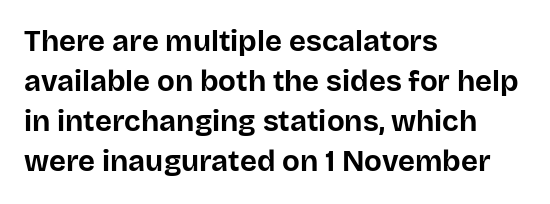
Each letter keeps its own natural width here, so spacing adapts to shape. Notice how the passage keeps a crisp vertical edge on the left only. Clear beneath every line of the passage. Summary of weight: heavy, a full bold. The designer left line spacing at the default. The letters stand straight up with perfectly vertical stems.
